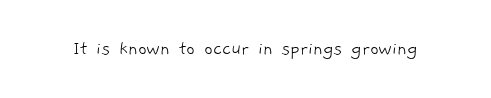
The image shows 21 px text type; set normal letter spacing, not underlined.
